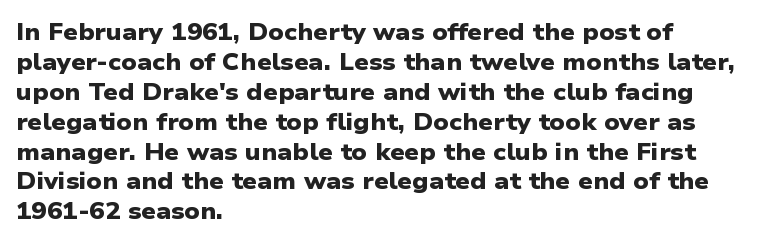
Q: Is the text bold? A: Yes.
Q: Is the text underlined? A: No.
Q: How is the paragraph aligned? A: Left-aligned.
Q: Is the spacing between letters normal or unusually wide? A: Normal.
Q: Is the spacing between lines tight, normal or loose? A: Normal.
